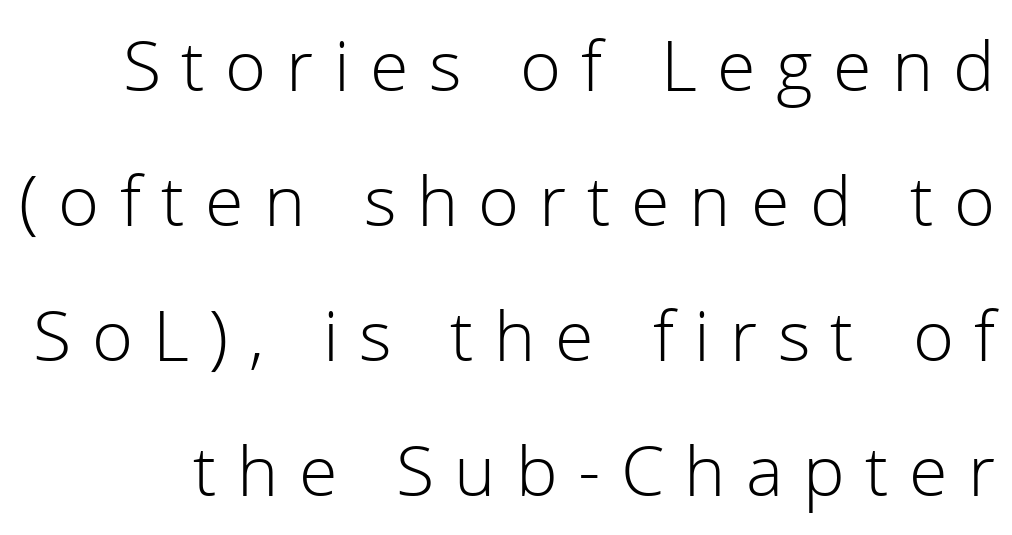
Ink coverage per letter is moderate at most. The letters advance in unequal steps, a hallmark of proportional type. Observe the wide spacing: letters keep a clear distance from each other. This sample uses a sans-serif face. Lines of text with bare space underneath.
